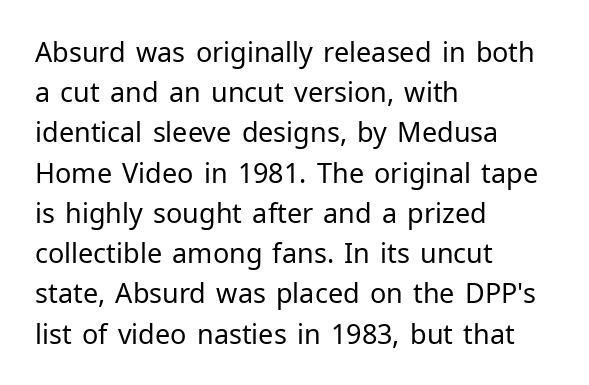
Q: Is the text bold? A: No.
Q: Is the text italic (slanted)? A: No, it is upright.
Q: Is the text underlined? A: No.
Q: How is the paragraph aligned? A: Left-aligned.
Q: Is the spacing between letters normal or unusually wide? A: Normal.
Q: Is the spacing between lines tight, normal or loose? A: Normal.
